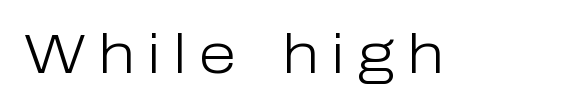
{"serif": "no", "italic": "no", "bold": "no", "weight": "light", "width": "normal", "stroke_contrast": "low", "x_height": "medium", "monospaced": "no", "underline": "no", "letter_spacing": "wide", "letter_spacing_em": 0.24, "glyph_px": 55}
